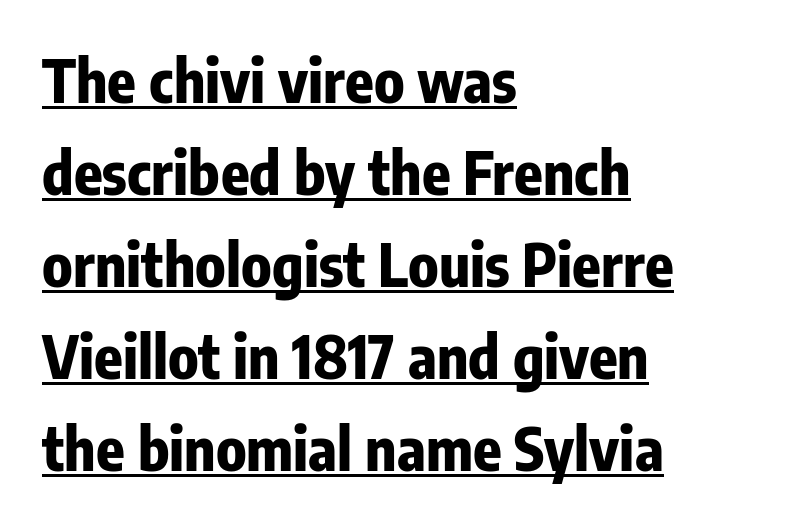
The image shows 59 px bold, condensed sans-serif type, upright; set left-aligned, normal line spacing (1.56x), normal letter spacing, underlined; low stroke contrast and a medium x-height.
